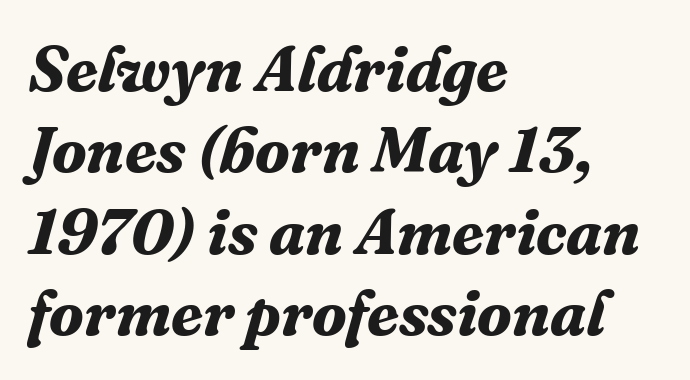
The face used here has the dense, thick strokes of a bold. The face used here is proportionally spaced, like ordinary book or web type. What kind of face is this? One with serifs. The baseline area is clear. The ragged edge is on the right, which tells us the setting is flush left.
